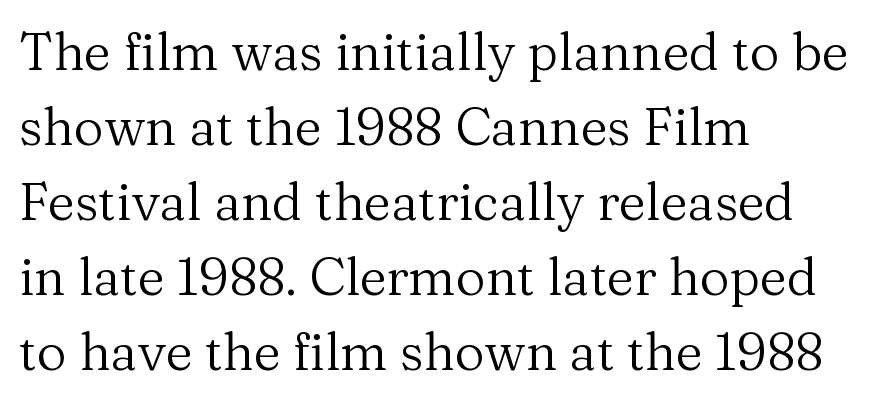
Q: Is the text bold? A: No.
Q: Is the text italic (slanted)? A: No, it is upright.
Q: Is the typeface a serif or a sans-serif typeface? A: Serif.
Q: Is the text underlined? A: No.
Q: How is the paragraph aligned? A: Left-aligned.
Q: Is the spacing between letters normal or unusually wide? A: Normal.
Q: Is the spacing between lines tight, normal or loose? A: Normal.
Q: Width (condensed, normal, or wide)? A: Normal.
Q: Stroke contrast? A: Medium.
Q: x-height? A: Medium.
Q: Monospaced? A: No.
